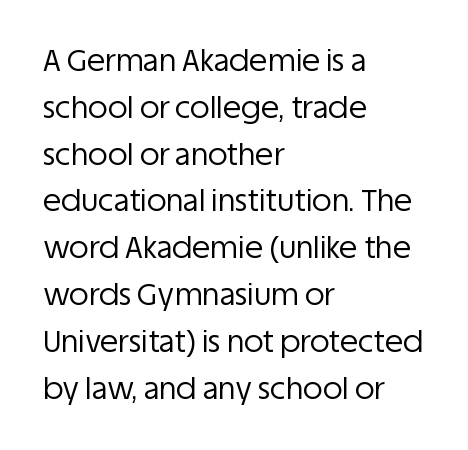
Q: Is the text bold? A: No.
Q: Is the text italic (slanted)? A: No, it is upright.
Q: Is the typeface a serif or a sans-serif typeface? A: Sans-serif.
Q: Is the text underlined? A: No.
Q: How is the paragraph aligned? A: Left-aligned.
Q: Is the spacing between letters normal or unusually wide? A: Normal.
Q: Is the spacing between lines tight, normal or loose? A: Normal.
Q: Width (condensed, normal, or wide)? A: Normal.
Q: Stroke contrast? A: Low.
Q: x-height? A: Large.
Q: Monospaced? A: No.
